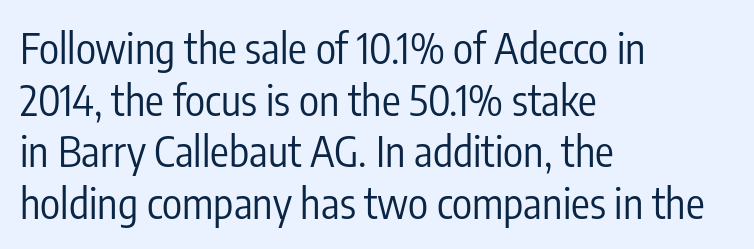
The image shows 42 px regular-weight, condensed sans-serif type, upright; set left-aligned, line spacing 1.23x, normal letter spacing, not underlined; low stroke contrast and a medium x-height.
